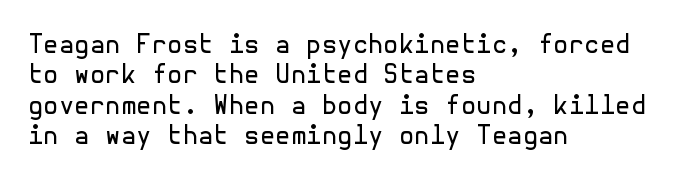
Nope, not italic — everything's standing straight. Only glyphs here, with clear space below each row. Leftover space on each line is placed entirely after the last word. The gaps between neighbouring characters are ordinary and unremarkable. A light-to-regular cut is what we see here.
